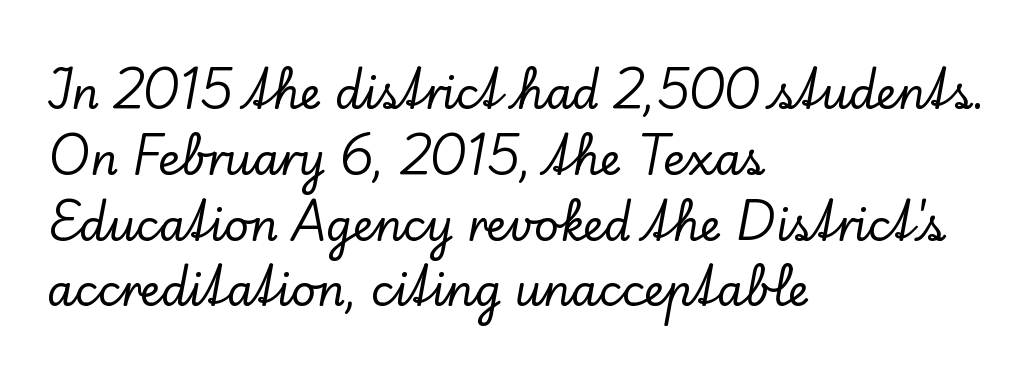
Spacing verdict: proportional, widths tailored to each character. Little horizontal feet cap the strokes, marking this as serif type. This block has exactly the height ordinary leading produces. Rule under the text: the space is simply empty. Casual observation: everything's shoved over to the left.
